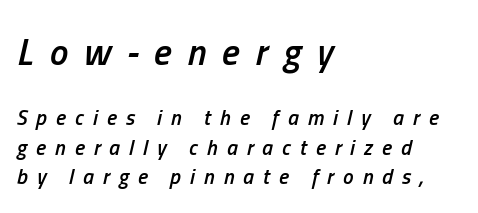
Q: Is the text bold? A: Semi-bold.
Q: Is the text italic (slanted)? A: Yes, it leans right by about 13 degrees.
Q: Is the text underlined? A: No.
Q: How is the paragraph aligned? A: Left-aligned.
Q: Is the spacing between letters normal or unusually wide? A: Unusually wide.
Q: Is the spacing between lines tight, normal or loose? A: Normal.
Q: Which block of text is set in a larger size, the first (top) or the second (bottom)? A: The first (top) one.
Q: Width (condensed, normal, or wide)? A: Condensed.
Q: Stroke contrast? A: Low.
Q: x-height? A: Medium.
Q: Monospaced? A: No.
